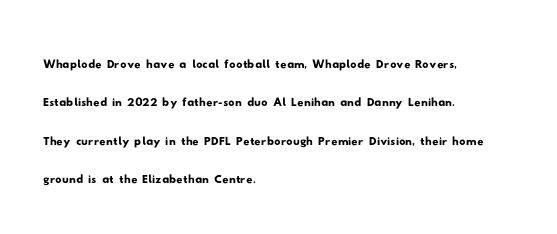
The image shows 31 px wide sans-serif type; set left-aligned, line spacing 1.24x, normal letter spacing, not underlined; low stroke contrast and a small x-height.
